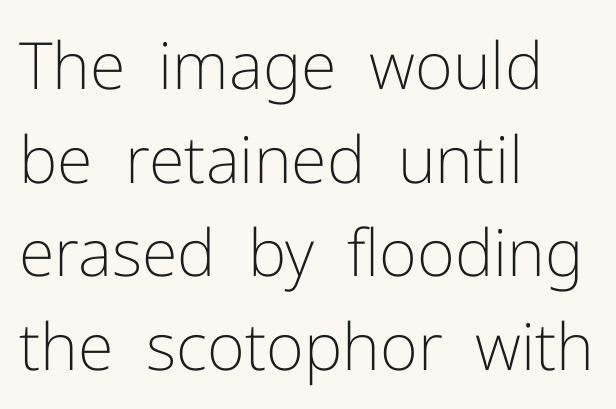
Weight: regular or lighter. The block of text has a typical density, with ordinary space between rows. Nobody touched the tracking dial on this one. A classic flush-left, rag-right setting is used for this passage. The passage shown is typed in a proportional face where columns would drift.
